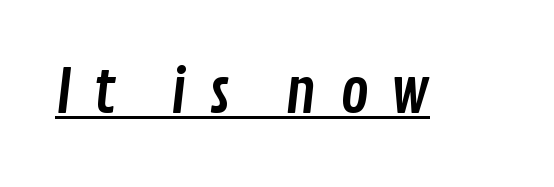
{"serif": "no", "width": "condensed", "stroke_contrast": "low", "x_height": "medium", "monospaced": "no", "underline": "yes", "letter_spacing": "wide", "letter_spacing_em": 0.35, "glyph_px": 61}
